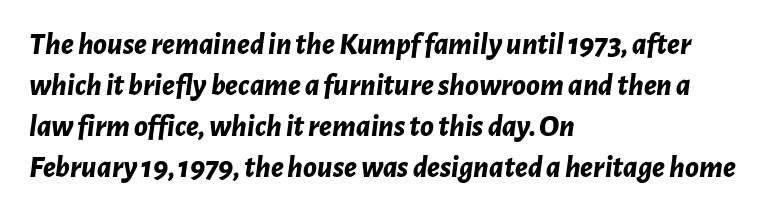
Q: Is the text bold? A: Yes.
Q: Is the text italic (slanted)? A: Yes, it leans right by about 7 degrees.
Q: Is the text underlined? A: No.
Q: How is the paragraph aligned? A: Left-aligned.
Q: Is the spacing between letters normal or unusually wide? A: Normal.
Q: Is the spacing between lines tight, normal or loose? A: Normal.
Q: Width (condensed, normal, or wide)? A: Normal.
Q: Stroke contrast? A: Low.
Q: x-height? A: Medium.
Q: Monospaced? A: No.
